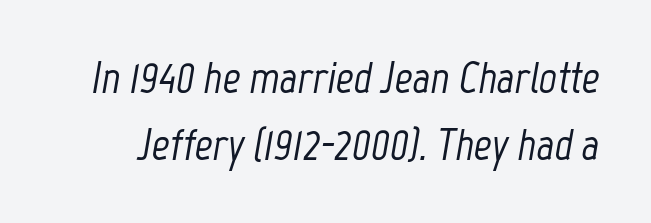
{"italic": "yes", "lean": "right", "slant_degrees": 12, "width": "condensed", "stroke_contrast": "low", "x_height": "medium", "monospaced": "no", "underline": "no", "line_spacing": "normal", "line_spacing_ratio": 1.52, "letter_spacing": "normal", "letter_spacing_em": 0.0, "glyph_px": 44}
